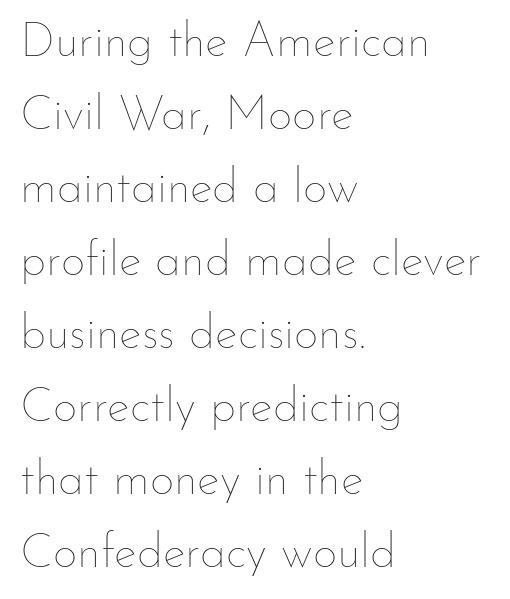
The image shows 48 px thin type, upright; set left-aligned, normal line spacing (1.52x), normal letter spacing, not underlined; low stroke contrast and a small x-height.
